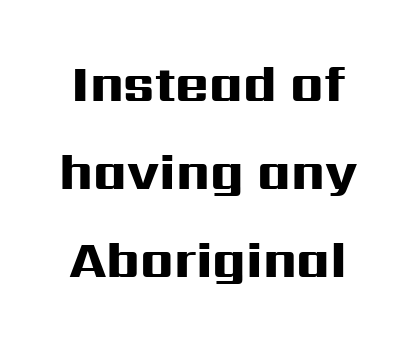
Q: Is the text bold? A: Yes.
Q: Is the text italic (slanted)? A: No, it is upright.
Q: Is the typeface a serif or a sans-serif typeface? A: Sans-serif.
Q: Is the text underlined? A: No.
Q: Is the spacing between letters normal or unusually wide? A: Normal.
Q: Width (condensed, normal, or wide)? A: Wide.
Q: Stroke contrast? A: High.
Q: x-height? A: Medium.
Q: Monospaced? A: No.
